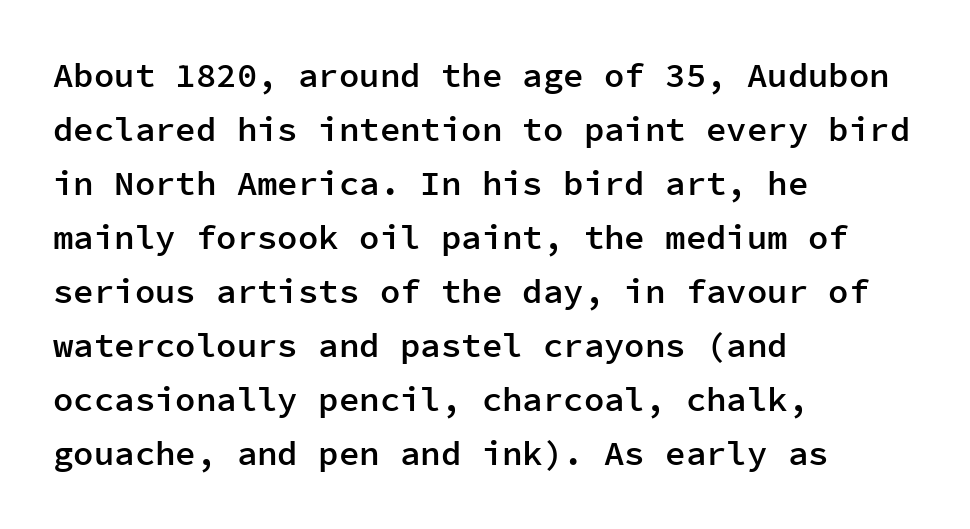
{"serif": "no", "italic": "no", "bold": "semi", "weight": "semibold", "width": "normal", "stroke_contrast": "low", "x_height": "medium", "monospaced": "yes", "underline": "no", "align": "left", "line_spacing": "normal", "line_spacing_ratio": 1.59, "letter_spacing": "normal", "letter_spacing_em": 0.0, "glyph_px": 34}
